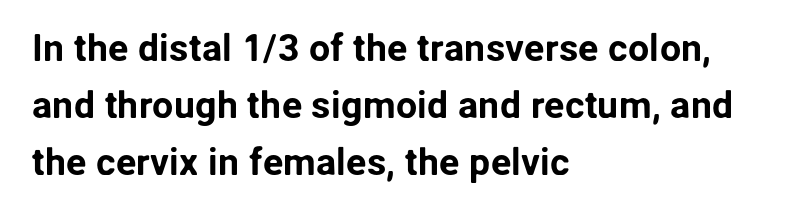
{"serif": "no", "italic": "no", "width": "normal", "stroke_contrast": "low", "x_height": "medium", "monospaced": "no", "underline": "no", "align": "left", "line_spacing": "normal", "line_spacing_ratio": 1.5, "letter_spacing": "normal", "letter_spacing_em": 0.0, "glyph_px": 38}
